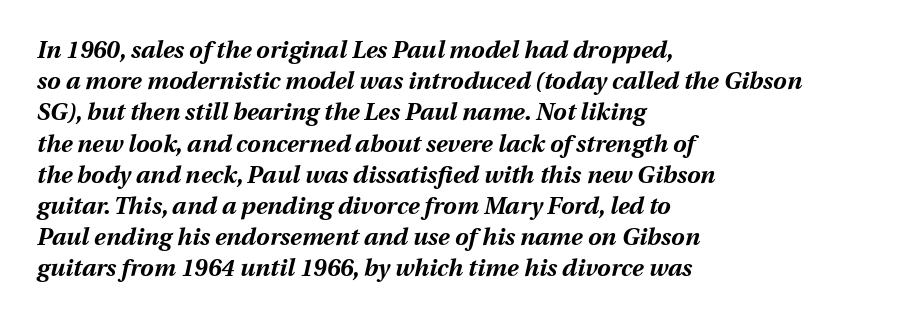
{"italic": "yes", "lean": "right", "slant_degrees": 12, "bold": "yes", "underline": "no", "align": "left", "line_spacing": "normal", "line_spacing_ratio": 1.3, "letter_spacing": "normal", "letter_spacing_em": 0.0, "glyph_px": 24}
